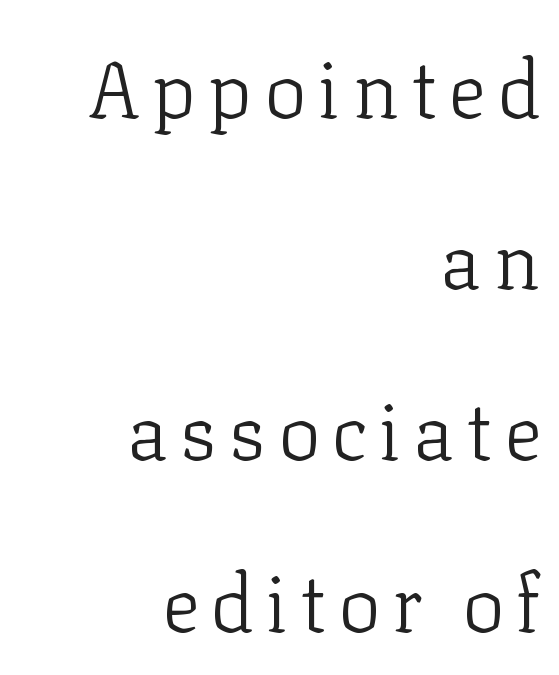
Here the designer chose a conventional face with non-uniform glyph widths. A serif font was chosen for this passage. The lines are quadded right. Weight: not bold — regular or lighter.
